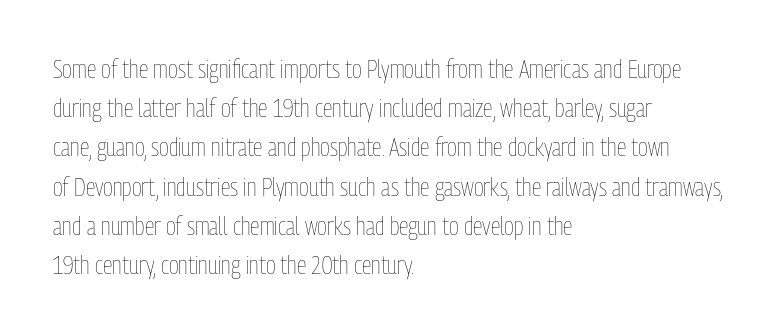
{"italic": "no", "bold": "no", "underline": "no", "align": "left", "line_spacing": "normal", "line_spacing_ratio": 1.57, "letter_spacing": "normal", "letter_spacing_em": 0.0, "glyph_px": 25}
